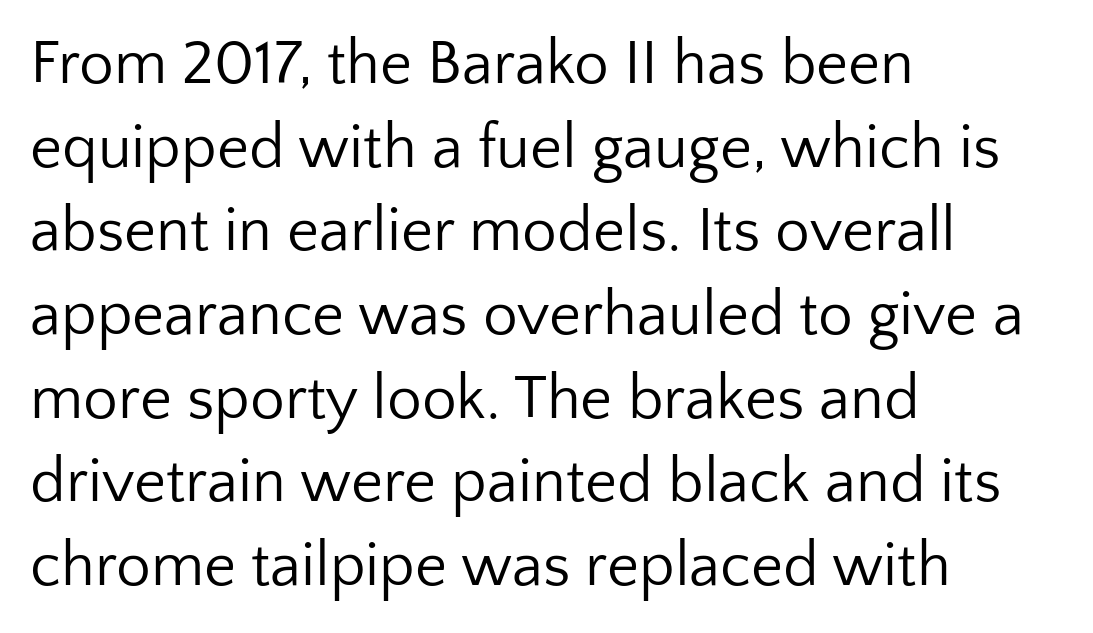
The rows are spaced the way most documents space them. Honestly, the letter spacing is just normal — you wouldn't notice it. Heft: none added — not bold. Here the designer chose a conventional face with non-uniform glyph widths.
